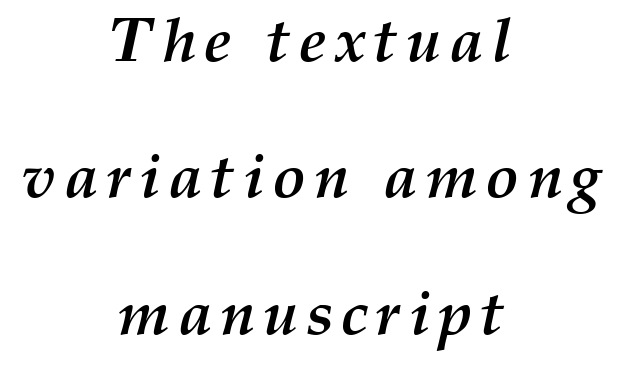
Varying glyph widths throughout — classic text-font behaviour. Reading down the block, each line starts at a different indent, mirrored at its end. Each new line begins a long way beneath the previous one. As a designer I'd log this as weight 700, bold. The gap between lines stays unmarked. Style check: oblique.
